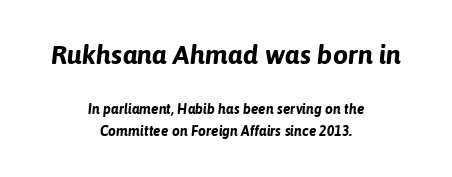
Q: Is the text bold? A: Yes.
Q: Is the text italic (slanted)? A: Yes, it leans right by about 6 degrees.
Q: Is the text underlined? A: No.
Q: How is the paragraph aligned? A: Centered.
Q: Is the spacing between letters normal or unusually wide? A: Normal.
Q: Is the spacing between lines tight, normal or loose? A: Normal.
Q: Which block of text is set in a larger size, the first (top) or the second (bottom)? A: The first (top) one.
